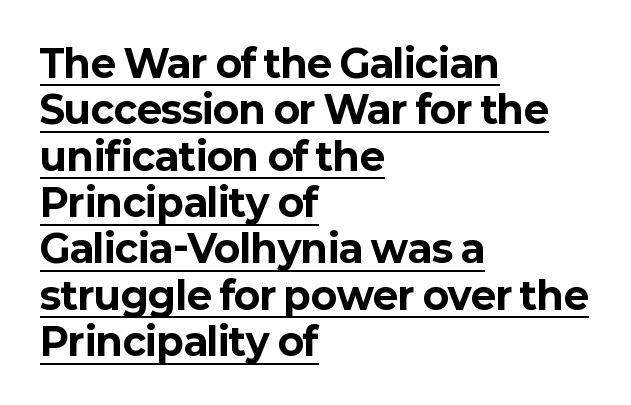
The image shows 38 px bold sans-serif type, upright; set left-aligned, line spacing 1.22x, normal letter spacing, underlined; low stroke contrast and a medium x-height.
